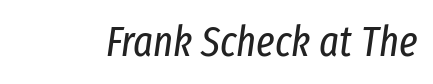
{"italic": "yes", "lean": "right", "slant_degrees": 8, "bold": "no", "weight": "regular", "width": "condensed", "stroke_contrast": "low", "x_height": "medium", "monospaced": "no", "underline": "no", "letter_spacing": "normal", "letter_spacing_em": 0.0, "glyph_px": 42}
